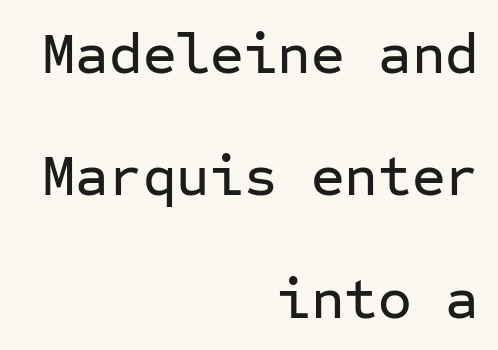
This sample uses plain, unmodified letter spacing. Monospaced: the letters line up in strict vertical columns. Ordinary non-slanted type is in use. Observe the absence of serifs on each vertical stroke in this sample. Vertically, the passage feels expansive, rows floating well apart. Does the copy run flush right? Yes — the right margin is perfectly even.
